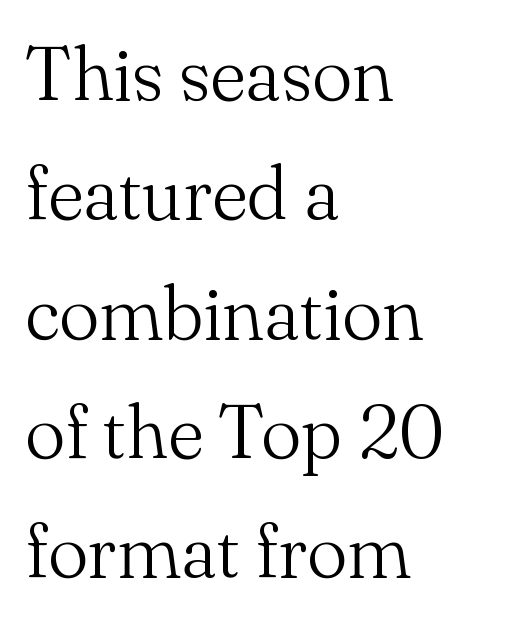
{"serif": "yes", "italic": "no", "bold": "no", "weight": "light", "width": "normal", "stroke_contrast": "medium", "x_height": "small", "monospaced": "no", "underline": "no", "align": "left", "line_spacing": "normal", "line_spacing_ratio": 1.57, "letter_spacing": "normal", "letter_spacing_em": 0.0, "glyph_px": 76}
